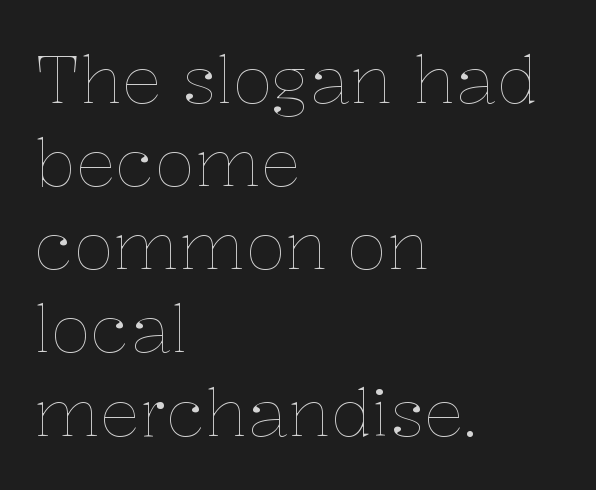
Caption: multi-line text, flush left, ragged right. A typesetter would mark this as roman, not italic. Vertical stems look standard width or narrower in stroke. Underlining? Definitely not there. Caption: standard tracking, unaltered. A normal amount of white space separates one row of letters from the next.
